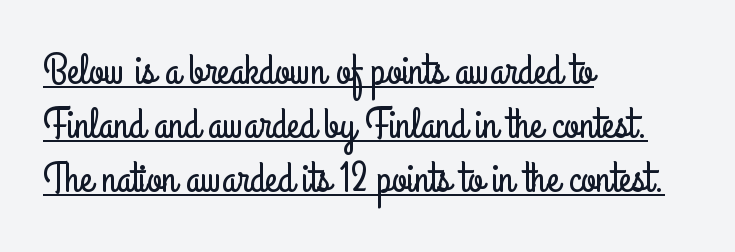
{"serif": "no", "width": "condensed", "stroke_contrast": "low", "x_height": "small", "monospaced": "no", "underline": "yes", "align": "left", "line_spacing": "normal", "line_spacing_ratio": 1.28, "letter_spacing": "normal", "letter_spacing_em": 0.0, "glyph_px": 42}
